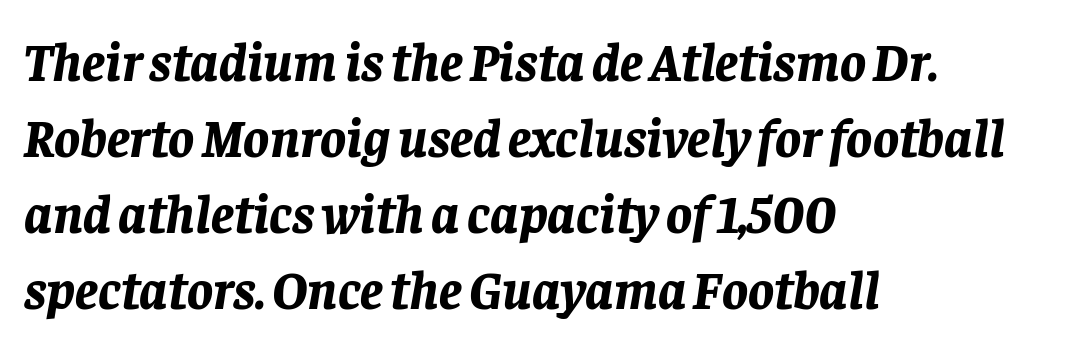
The image shows 54 px bold type, italic (leaning right); set left-aligned, normal line spacing (1.41x), normal letter spacing, not underlined; low stroke contrast and a large x-height.
